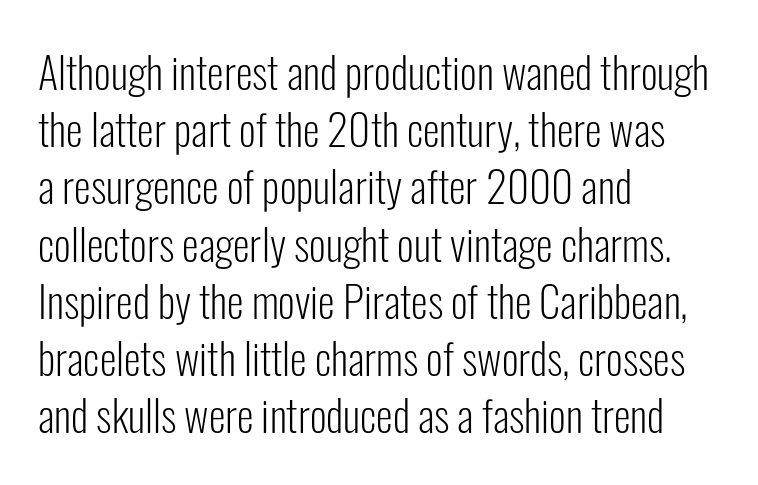
The letterforms sit at book weight or below. Clear beneath every line of the passage. Notice how the stems are strictly vertical — no italics here. Is there much room between lines? A standard amount, neither cramped nor airy. The tracking reads as untouched default to a designer's eye. The designer went with a sans here, leaving each stem footless.
